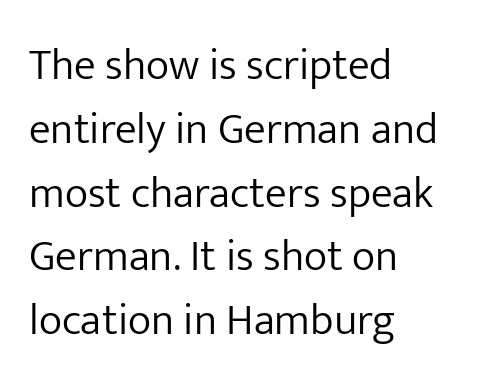
Q: Is the text bold? A: No.
Q: Is the text italic (slanted)? A: No, it is upright.
Q: Is the typeface a serif or a sans-serif typeface? A: Sans-serif.
Q: Is the text underlined? A: No.
Q: How is the paragraph aligned? A: Left-aligned.
Q: Is the spacing between letters normal or unusually wide? A: Normal.
Q: Is the spacing between lines tight, normal or loose? A: Normal.
Q: Width (condensed, normal, or wide)? A: Normal.
Q: Stroke contrast? A: Low.
Q: x-height? A: Medium.
Q: Monospaced? A: No.
